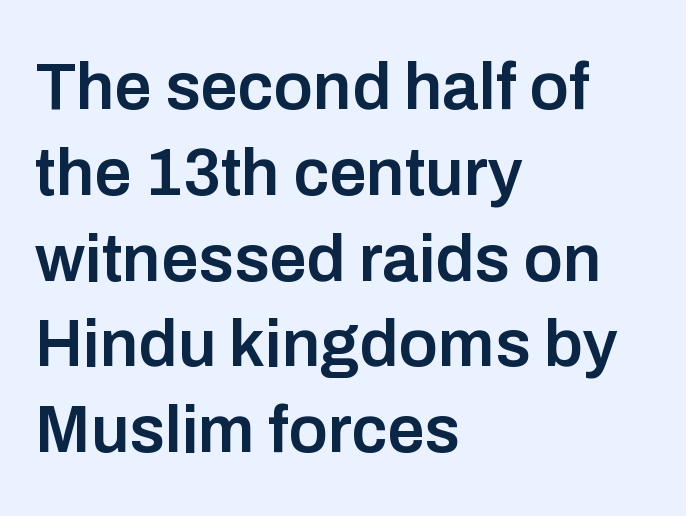
Letter spacing: default. Each glyph is drawn with semibold strokes, heavier than normal yet not fully bold. A typesetter would label this face a sans. Upright lettering throughout. A student would call this left alignment; a typographer would say flush left, rag right. These lines are rendered in a variable-pitch font.
